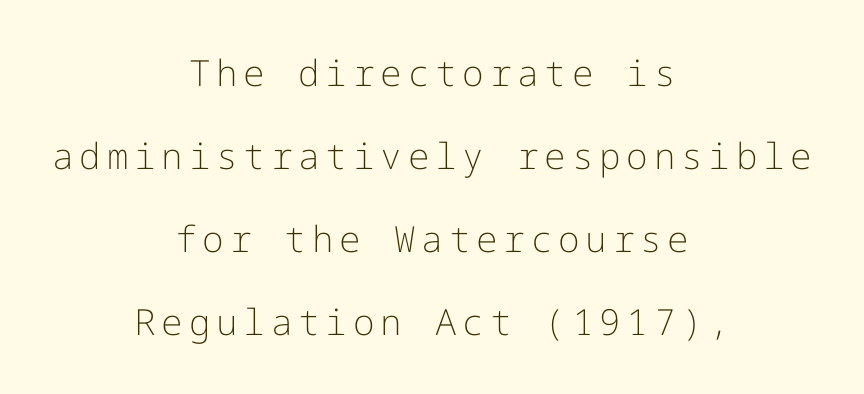
Unlike a traditional serif, this face leaves its strokes unadorned. Lines of text with bare space underneath. The cut favours lightness, reaching ordinary text weight at its darkest. A great deal of white space separates one row of letters from the next.
